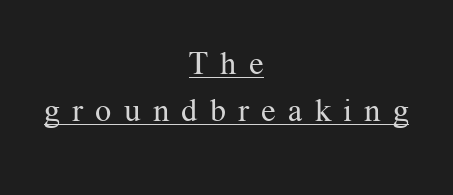
Q: Is the text bold? A: No.
Q: Is the text italic (slanted)? A: No, it is upright.
Q: Is the typeface a serif or a sans-serif typeface? A: Serif.
Q: Is the text underlined? A: Yes.
Q: How is the paragraph aligned? A: Centered.
Q: Is the spacing between letters normal or unusually wide? A: Unusually wide.
Q: Is the spacing between lines tight, normal or loose? A: Normal.
Q: Width (condensed, normal, or wide)? A: Normal.
Q: Stroke contrast? A: Medium.
Q: x-height? A: Medium.
Q: Monospaced? A: No.
